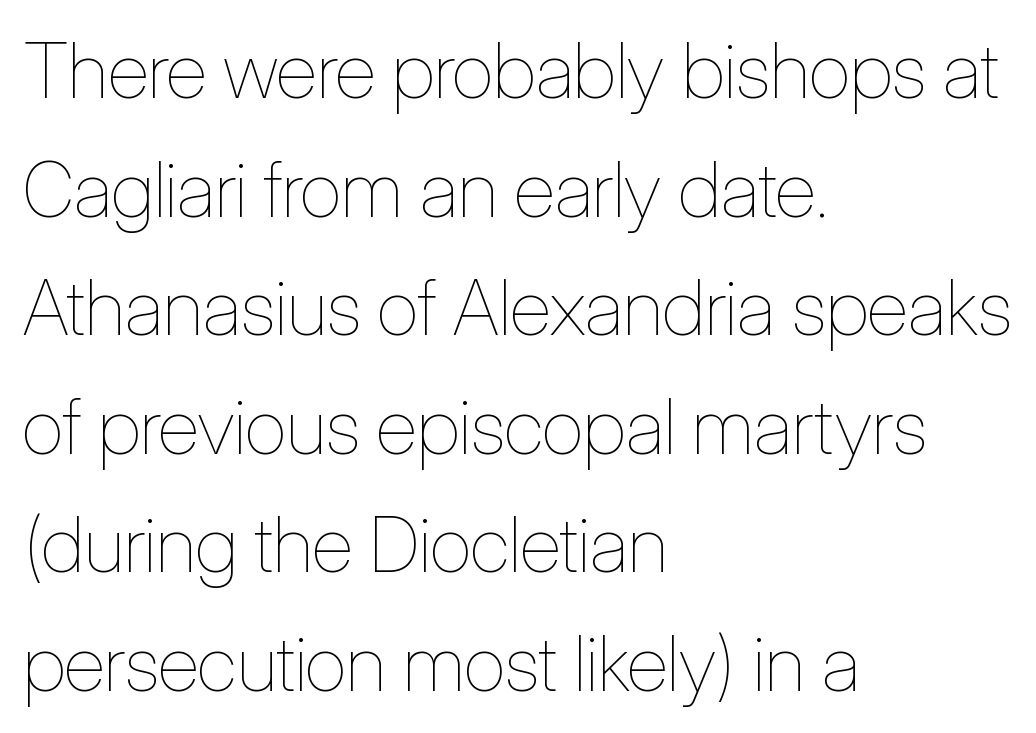
{"italic": "no", "bold": "no", "weight": "thin", "width": "condensed", "stroke_contrast": "low", "x_height": "medium", "monospaced": "no", "underline": "no", "align": "left", "line_spacing": "normal", "line_spacing_ratio": 1.54, "letter_spacing": "normal", "letter_spacing_em": 0.0, "glyph_px": 77}
